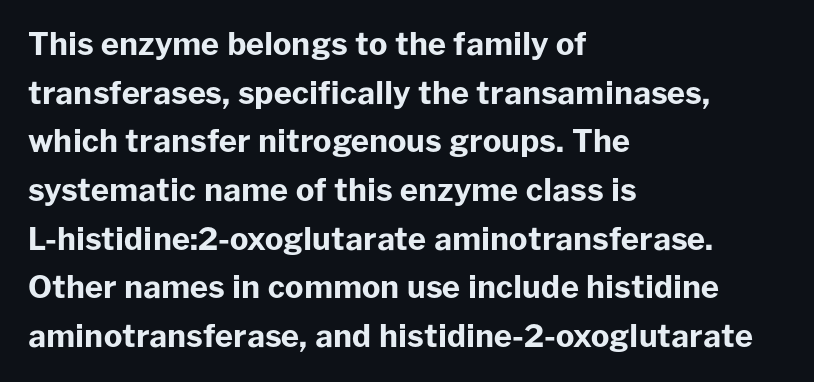
The image shows 31 px bold sans-serif type, upright; set left-aligned, normal line spacing (1.57x), normal letter spacing, not underlined; low stroke contrast and a medium x-height.
